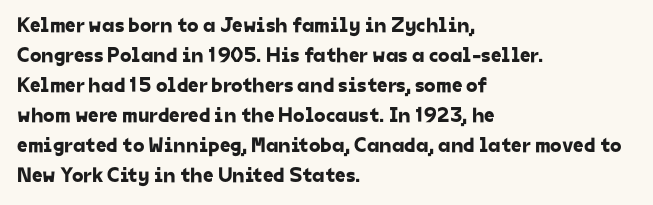
Q: Is the text underlined? A: No.
Q: How is the paragraph aligned? A: Left-aligned.
Q: Is the spacing between letters normal or unusually wide? A: Normal.
Q: Is the spacing between lines tight, normal or loose? A: Normal.
